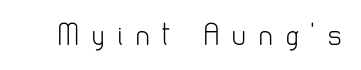
Q: Is the text bold? A: No.
Q: Is the text italic (slanted)? A: No, it is upright.
Q: Is the typeface a serif or a sans-serif typeface? A: Sans-serif.
Q: Is the text underlined? A: No.
Q: Is the spacing between letters normal or unusually wide? A: Unusually wide.
Q: Width (condensed, normal, or wide)? A: Normal.
Q: Stroke contrast? A: Low.
Q: x-height? A: Small.
Q: Monospaced? A: No.
